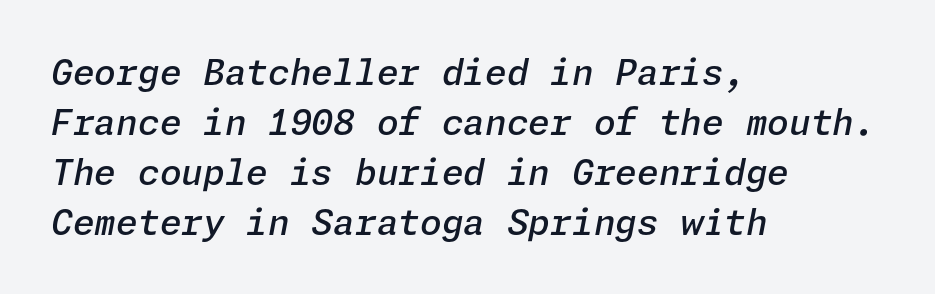
The image shows 35 px semibold type, italic (leaning right); set left-aligned, normal line spacing (1.43x), normal letter spacing, not underlined; low stroke contrast and a medium x-height.
